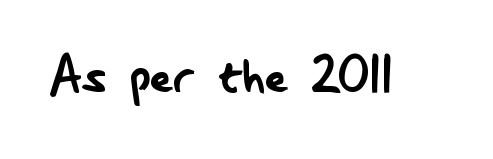
{"serif": "no", "italic": "no", "bold": "no", "weight": "regular", "width": "condensed", "stroke_contrast": "low", "x_height": "small", "monospaced": "no", "underline": "no", "letter_spacing": "normal", "letter_spacing_em": 0.0, "glyph_px": 62}
